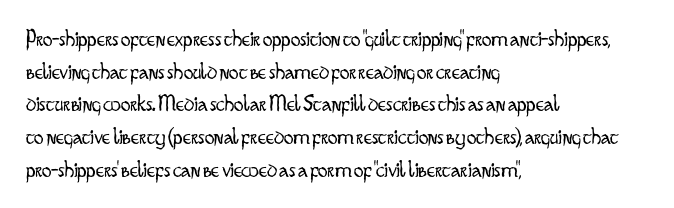
{"italic": "no", "bold": "no", "underline": "no", "align": "left", "line_spacing": "normal", "line_spacing_ratio": 1.36, "letter_spacing": "normal", "letter_spacing_em": 0.0, "glyph_px": 24}
